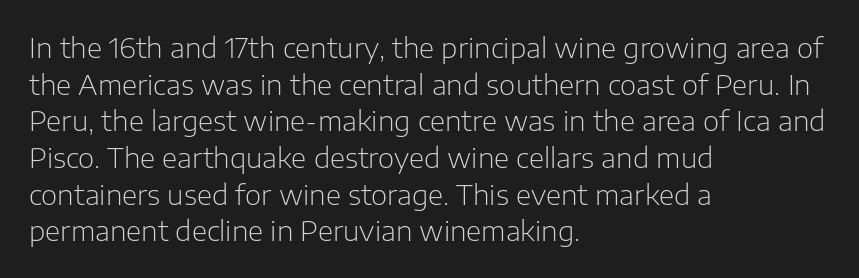
{"serif": "no", "italic": "no", "bold": "no", "weight": "light", "width": "normal", "stroke_contrast": "low", "x_height": "medium", "monospaced": "no", "underline": "no", "align": "left", "line_spacing": "normal", "line_spacing_ratio": 1.31, "letter_spacing": "normal", "letter_spacing_em": 0.0, "glyph_px": 28}
